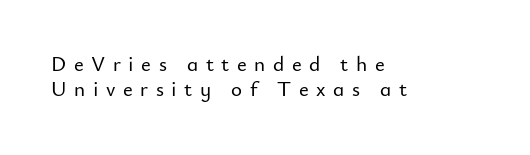
Q: Is the text italic (slanted)? A: No, it is upright.
Q: Is the text underlined? A: No.
Q: How is the paragraph aligned? A: Left-aligned.
Q: Is the spacing between letters normal or unusually wide? A: Unusually wide.
